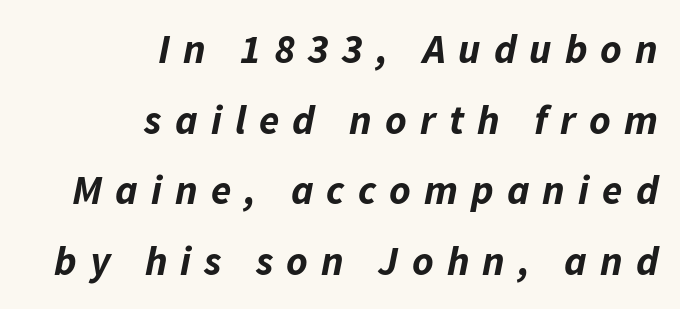
{"italic": "yes", "lean": "right", "slant_degrees": 11, "bold": "yes", "weight": "bold", "width": "normal", "stroke_contrast": "low", "x_height": "medium", "monospaced": "no", "underline": "no", "align": "right", "line_spacing_ratio": 1.72, "letter_spacing": "wide", "letter_spacing_em": 0.32, "glyph_px": 41}
